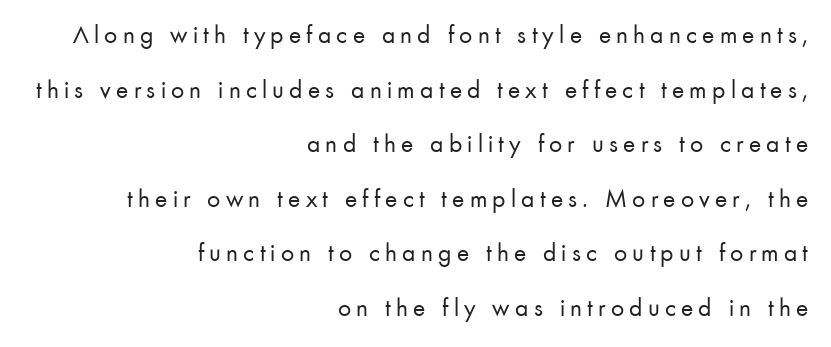
{"italic": "no", "bold": "no", "underline": "no", "align": "right", "line_spacing": "loose", "line_spacing_ratio": 2.1, "letter_spacing": "wide", "letter_spacing_em": 0.2, "glyph_px": 26}
